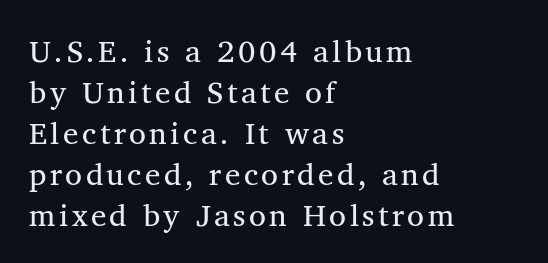
Q: Is the text bold? A: No.
Q: Is the text italic (slanted)? A: No, it is upright.
Q: Is the typeface a serif or a sans-serif typeface? A: Serif.
Q: Is the text underlined? A: No.
Q: How is the paragraph aligned? A: Left-aligned.
Q: Is the spacing between lines tight, normal or loose? A: Normal.
Q: Width (condensed, normal, or wide)? A: Normal.
Q: Stroke contrast? A: Medium.
Q: x-height? A: Medium.
Q: Monospaced? A: No.
